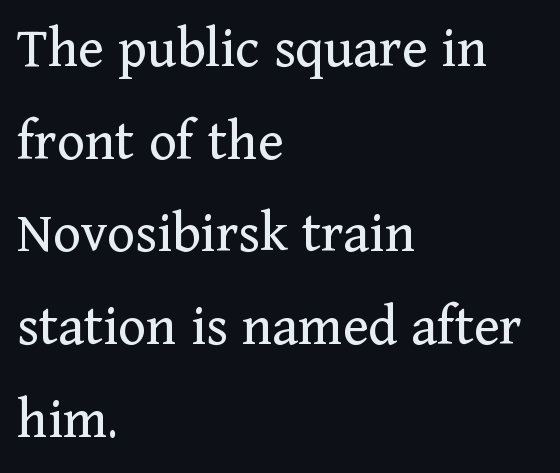
Q: Is the text bold? A: No.
Q: Is the text italic (slanted)? A: No, it is upright.
Q: Is the typeface a serif or a sans-serif typeface? A: Serif.
Q: Is the text underlined? A: No.
Q: How is the paragraph aligned? A: Left-aligned.
Q: Is the spacing between letters normal or unusually wide? A: Normal.
Q: Is the spacing between lines tight, normal or loose? A: Normal.
Q: Width (condensed, normal, or wide)? A: Normal.
Q: Stroke contrast? A: Medium.
Q: x-height? A: Medium.
Q: Monospaced? A: No.
